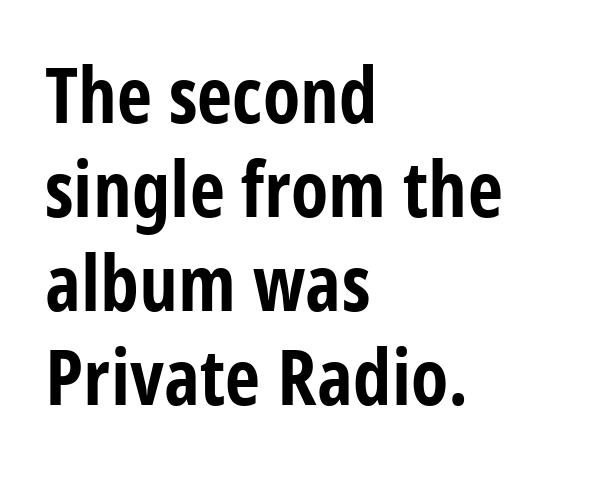
{"serif": "no", "italic": "no", "bold": "yes", "weight": "bold", "width": "condensed", "stroke_contrast": "low", "x_height": "large", "monospaced": "no", "underline": "no", "align": "left", "line_spacing_ratio": 1.22, "letter_spacing": "normal", "letter_spacing_em": 0.0, "glyph_px": 77}
